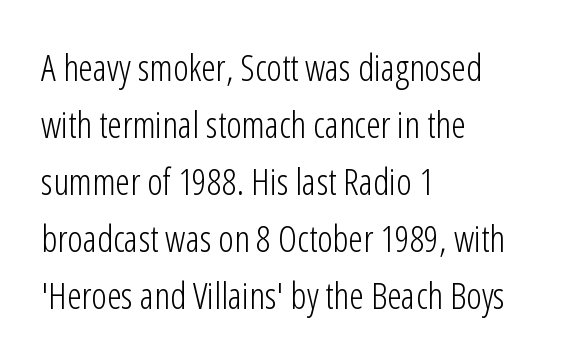
The cut favours lightness, reaching ordinary text weight at its darkest. The letterforms sit shoulder to shoulder at normal distance. Students, observe: this is what conventionally led text looks like. Words float on clear page, feet unadorned.
